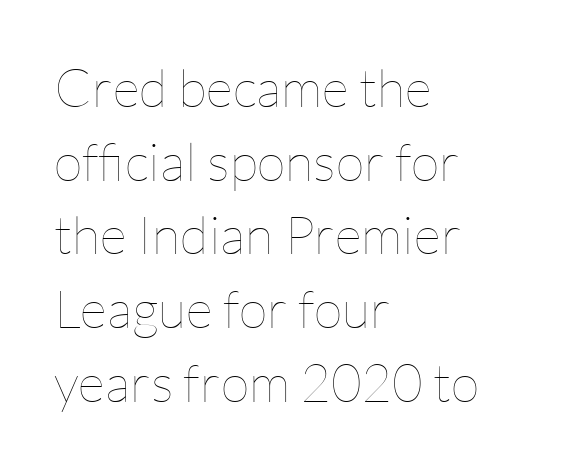
{"italic": "no", "bold": "no", "weight": "thin", "width": "normal", "stroke_contrast": "low", "x_height": "medium", "monospaced": "no", "underline": "no", "align": "left", "line_spacing": "normal", "line_spacing_ratio": 1.39, "letter_spacing": "normal", "letter_spacing_em": 0.0, "glyph_px": 53}
